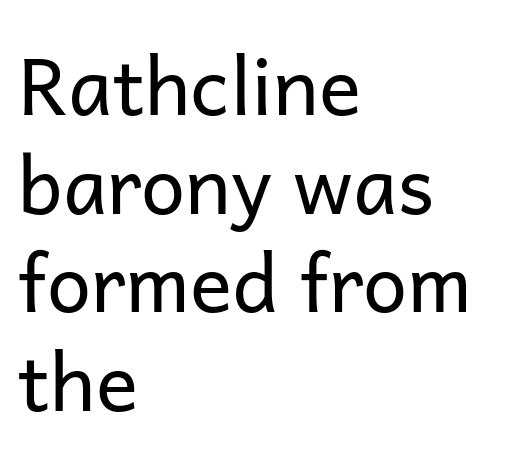
Q: Is the text bold? A: No.
Q: Is the text italic (slanted)? A: No, it is upright.
Q: Is the typeface a serif or a sans-serif typeface? A: Sans-serif.
Q: Is the text underlined? A: No.
Q: How is the paragraph aligned? A: Left-aligned.
Q: Is the spacing between letters normal or unusually wide? A: Normal.
Q: Is the spacing between lines tight, normal or loose? A: Normal.
Q: Width (condensed, normal, or wide)? A: Normal.
Q: Stroke contrast? A: Low.
Q: x-height? A: Medium.
Q: Monospaced? A: No.
